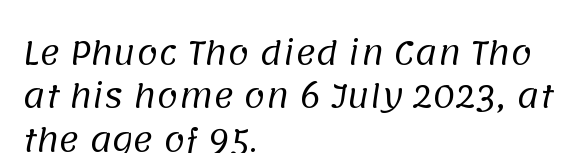
The space beneath each line is pristine and unruled. This is sans-serif lettering, the kind often seen on screens and signage. Compared with typical paragraphs, the rows here are spaced about the same. Varying glyph widths throughout — classic text-font behaviour. The gaps between neighbouring characters are ordinary and unremarkable.
